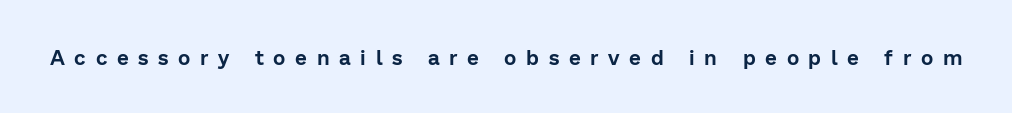
The image shows 21 px text type, upright; set unusually wide letter spacing (+0.46 em), not underlined.
